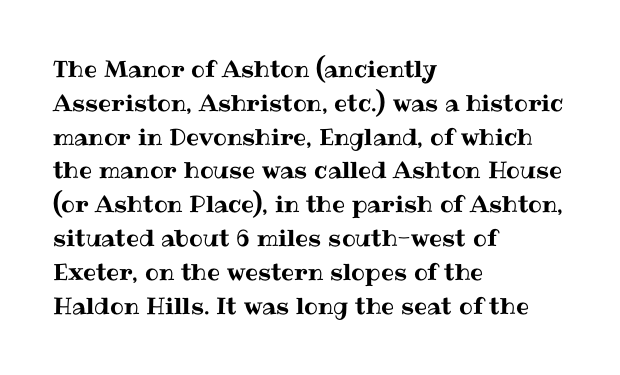
The image shows 23 px text type, upright; set left-aligned, normal line spacing (1.47x), normal letter spacing, not underlined.
